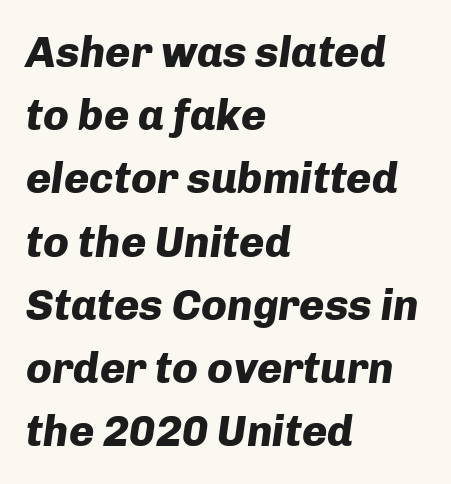
{"italic": "yes", "lean": "right", "slant_degrees": 8, "bold": "yes", "weight": "heavy", "width": "normal", "stroke_contrast": "low", "x_height": "medium", "monospaced": "no", "underline": "no", "align": "left", "line_spacing": "normal", "line_spacing_ratio": 1.47, "letter_spacing": "normal", "letter_spacing_em": 0.0, "glyph_px": 43}
